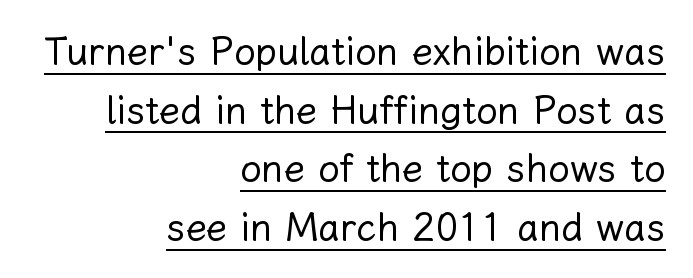
Think standard paragraph weight, or any step lighter than that. What decoration does the sample have? An underline. The letters stand upright; this is a roman face. You could not count columns in this text — the font is proportionally spaced. The lines sit at an ordinary, default distance from one another. Horizontal alignment here is rightward, an uncommon choice for prose.
